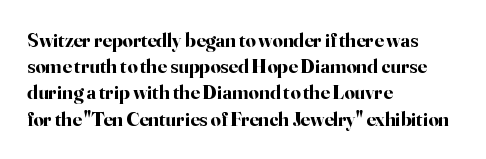
Leftover space on each line is placed entirely after the last word. Honestly, the row spacing looks completely unremarkable. This sample uses an upright cut, with every glyph sitting square on the baseline. A typesetter would call this zero additional tracking. Check the space under the baseline: it is left empty.
